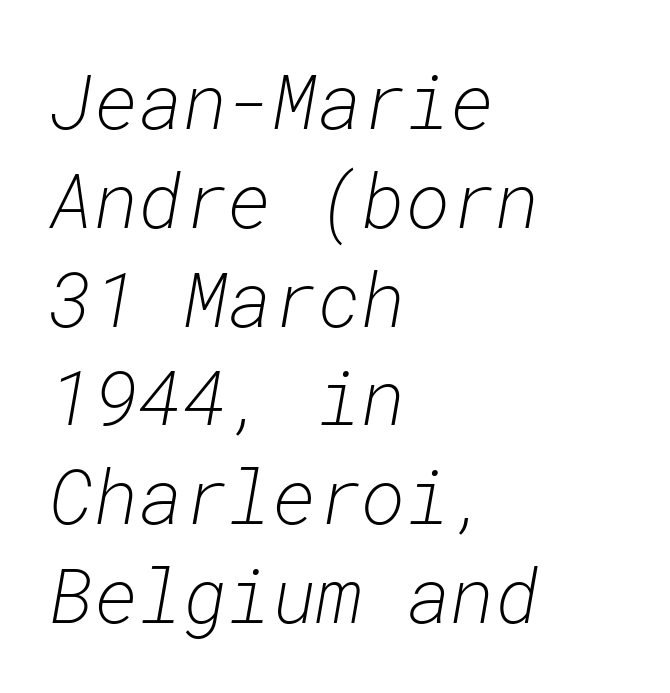
The image shows 76 px light type, italic (leaning right), monospaced; set left-aligned, normal line spacing (1.3x), normal letter spacing, not underlined; low stroke contrast and a medium x-height.
